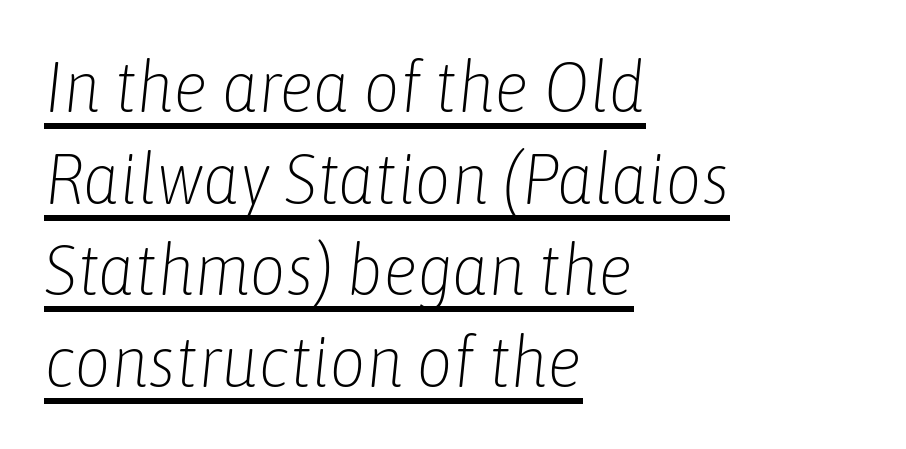
An italicized treatment has been applied to the whole sample. The setting favours the left margin, as ordinary paragraphs usually do. These lines are rendered in a variable-pitch font. What's the leading like? Ordinary, nothing unusual. Compared with a typical body face, this is equally light or lighter still. The lettering is marked with a stroke running underneath it.
